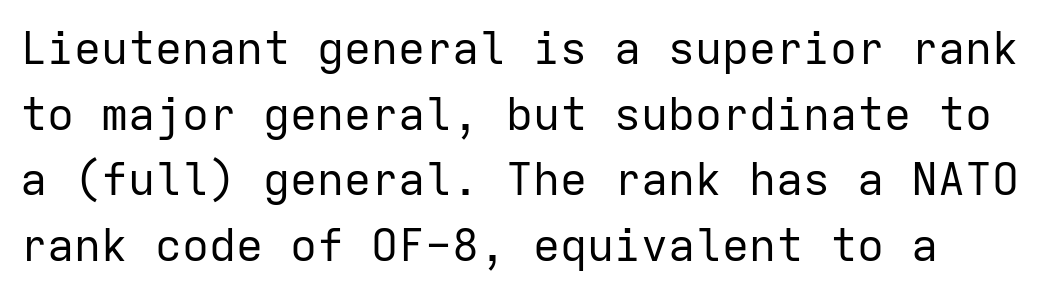
{"serif": "no", "italic": "no", "bold": "no", "weight": "regular", "width": "normal", "stroke_contrast": "low", "x_height": "medium", "monospaced": "yes", "underline": "no", "line_spacing": "normal", "line_spacing_ratio": 1.46, "letter_spacing": "normal", "letter_spacing_em": 0.0, "glyph_px": 45}
